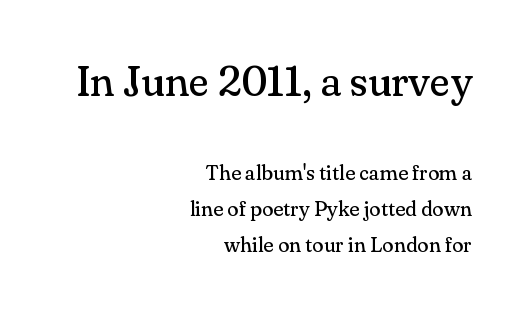
{"serif": "yes", "italic": "no", "bold": "no", "weight": "regular", "width": "normal", "stroke_contrast": "medium", "x_height": "small", "monospaced": "no", "underline": "no", "align": "right", "line_spacing_ratio": 1.71, "letter_spacing": "normal", "letter_spacing_em": 0.0, "larger_block": "first", "size_ratio": 2.0, "glyph_px": 42}
